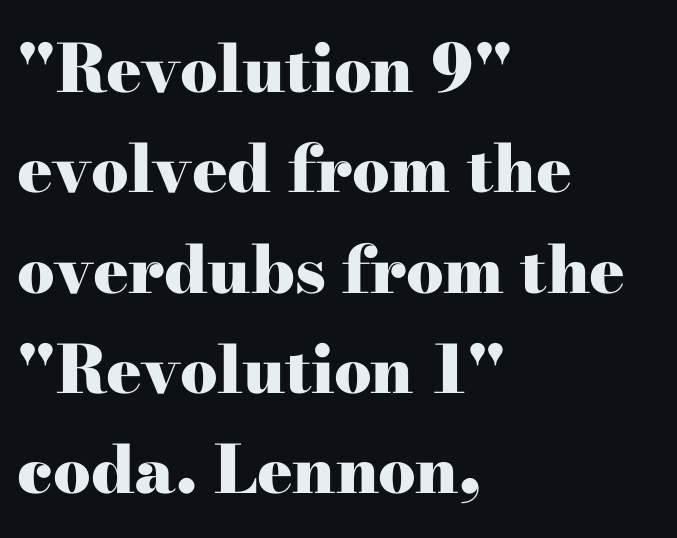
Q: Is the text bold? A: Yes.
Q: Is the text italic (slanted)? A: No, it is upright.
Q: Is the typeface a serif or a sans-serif typeface? A: Serif.
Q: Is the text underlined? A: No.
Q: How is the paragraph aligned? A: Left-aligned.
Q: Is the spacing between letters normal or unusually wide? A: Normal.
Q: Is the spacing between lines tight, normal or loose? A: Normal.
Q: Width (condensed, normal, or wide)? A: Wide.
Q: Stroke contrast? A: High.
Q: x-height? A: Small.
Q: Monospaced? A: No.
